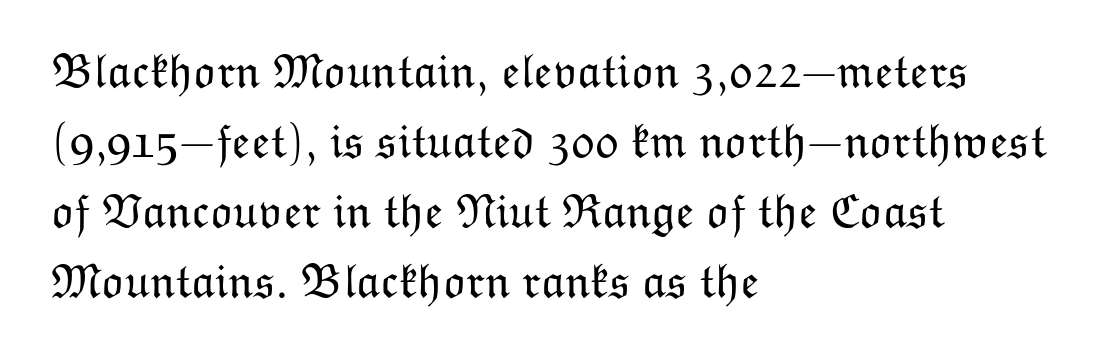
{"italic": "no", "bold": "no", "weight": "light", "width": "normal", "stroke_contrast": "low", "x_height": "medium", "monospaced": "no", "underline": "no", "align": "left", "line_spacing": "normal", "line_spacing_ratio": 1.46, "letter_spacing": "normal", "letter_spacing_em": 0.0, "glyph_px": 48}
